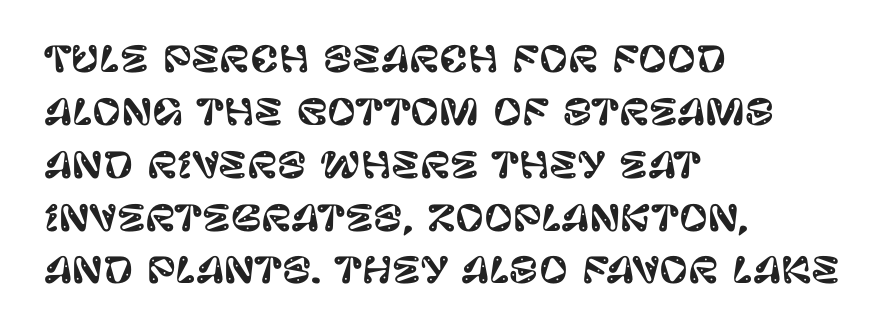
Regular leading. A sans-serif font was chosen for this passage. Underline: absent. Does the copy run flush right? No — it runs flush left.
